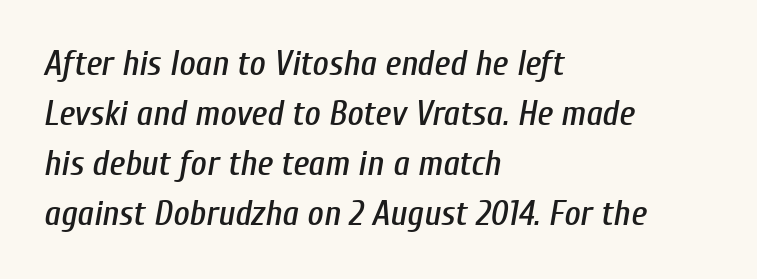
Is the letter spacing exaggerated? No — it looks like the ordinary default. Layout note: lines flush left. These lines sit exactly where default settings would place them. You can tell it's italic because the verticals aren't actually vertical. The rendering uses natural spacing where letterforms have individual widths. Glance below the letters and you will spot only blank space.
